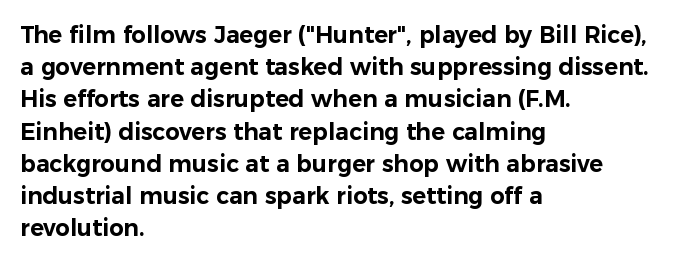
{"italic": "no", "underline": "no", "align": "left", "line_spacing": "normal", "line_spacing_ratio": 1.4, "letter_spacing": "normal", "letter_spacing_em": 0.0, "glyph_px": 23}
